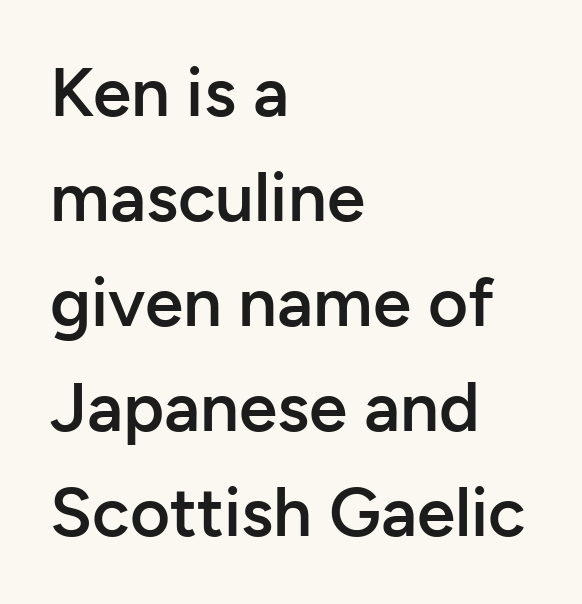
Q: Is the text bold? A: Semi-bold.
Q: Is the text italic (slanted)? A: No, it is upright.
Q: Is the typeface a serif or a sans-serif typeface? A: Sans-serif.
Q: Is the text underlined? A: No.
Q: How is the paragraph aligned? A: Left-aligned.
Q: Is the spacing between letters normal or unusually wide? A: Normal.
Q: Is the spacing between lines tight, normal or loose? A: Normal.
Q: Width (condensed, normal, or wide)? A: Normal.
Q: Stroke contrast? A: Low.
Q: x-height? A: Medium.
Q: Monospaced? A: No.
